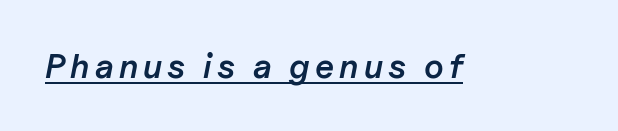
These lines carry some extra weight — a demibold, not a full bold. Rendered with sloped, italic letterforms. The passage shown is typed in a proportional face where columns would drift. A baseline rule has been typeset under these characters.
